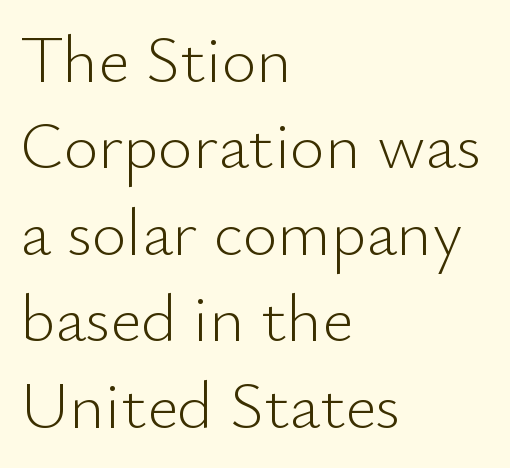
The image shows 67 px light sans-serif type, upright; set left-aligned, normal line spacing (1.29x), normal letter spacing, not underlined; low stroke contrast and a small x-height.
